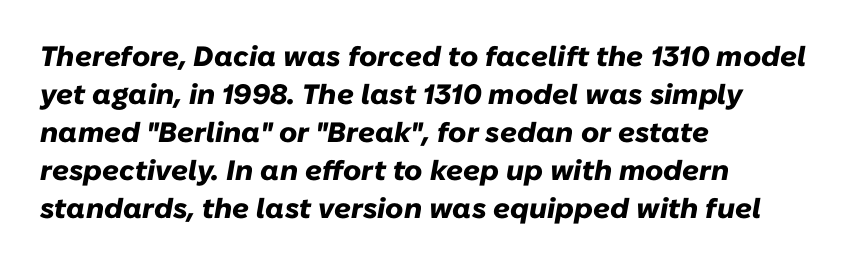
The image shows 28 px heavy type, italic (leaning right); set left-aligned, normal line spacing (1.36x), normal letter spacing, not underlined; low stroke contrast and a medium x-height.
